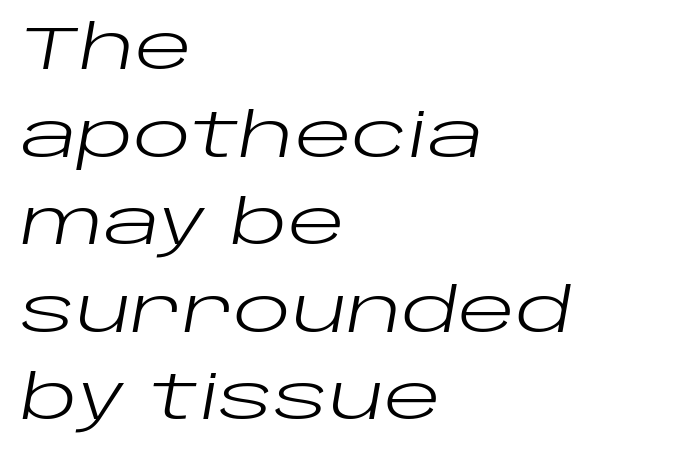
The image shows 60 px regular-weight, wide type, italic (leaning right); set left-aligned, normal line spacing (1.46x), normal letter spacing, not underlined; low stroke contrast and a large x-height.
